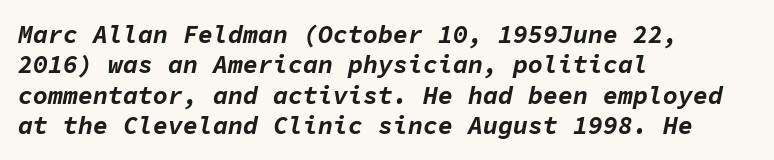
Q: Is the text bold? A: Yes.
Q: Is the text italic (slanted)? A: Yes, it leans right by about 11 degrees.
Q: Is the text underlined? A: No.
Q: How is the paragraph aligned? A: Left-aligned.
Q: Is the spacing between letters normal or unusually wide? A: Normal.
